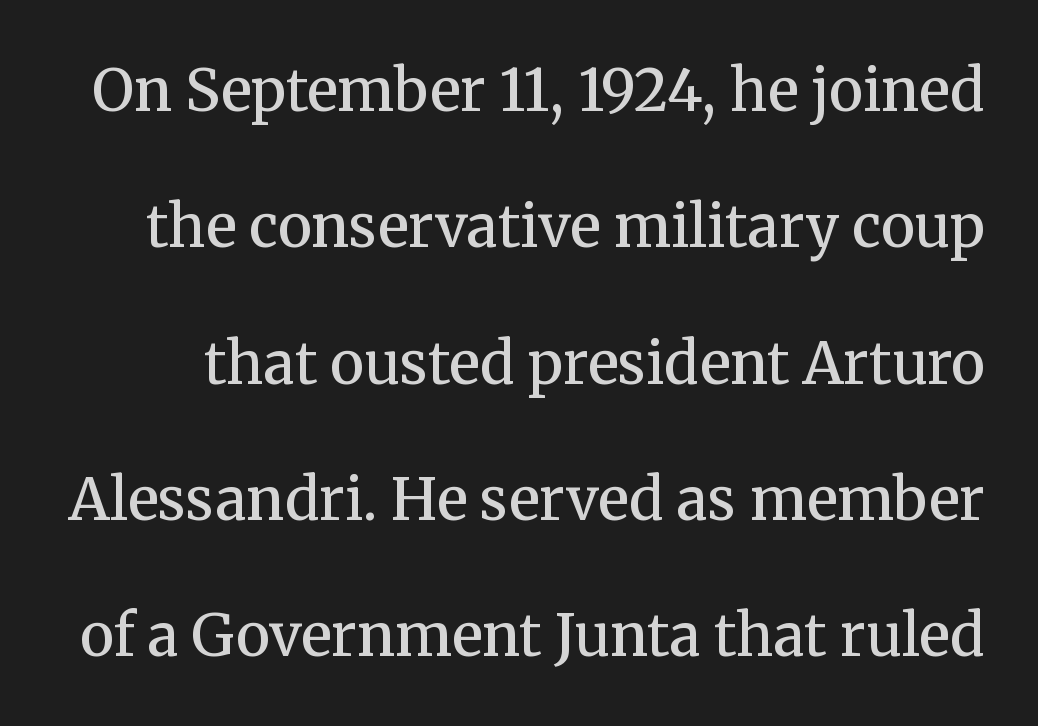
The image shows 58 px semibold serif type, upright; set loose line spacing (2.35x), normal letter spacing, not underlined; medium stroke contrast and a medium x-height.
